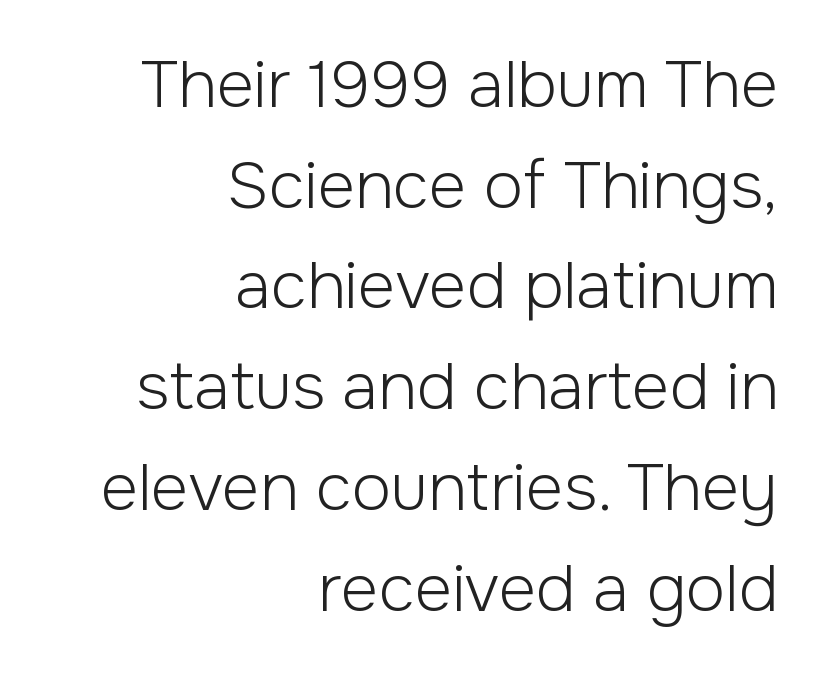
The image shows 65 px light sans-serif type, upright; set right-aligned, normal line spacing (1.55x), normal letter spacing, not underlined; low stroke contrast and a medium x-height.
